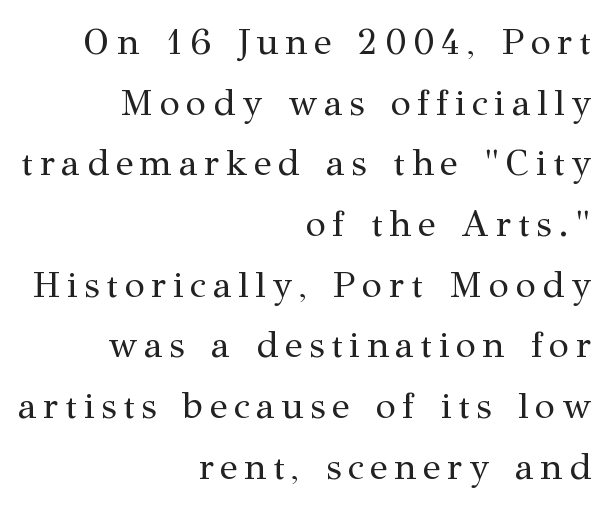
Q: Is the text bold? A: No.
Q: Is the text italic (slanted)? A: No, it is upright.
Q: Is the typeface a serif or a sans-serif typeface? A: Serif.
Q: Is the text underlined? A: No.
Q: How is the paragraph aligned? A: Right-aligned.
Q: Is the spacing between lines tight, normal or loose? A: Normal.
Q: Width (condensed, normal, or wide)? A: Normal.
Q: Stroke contrast? A: Medium.
Q: x-height? A: Medium.
Q: Monospaced? A: No.
